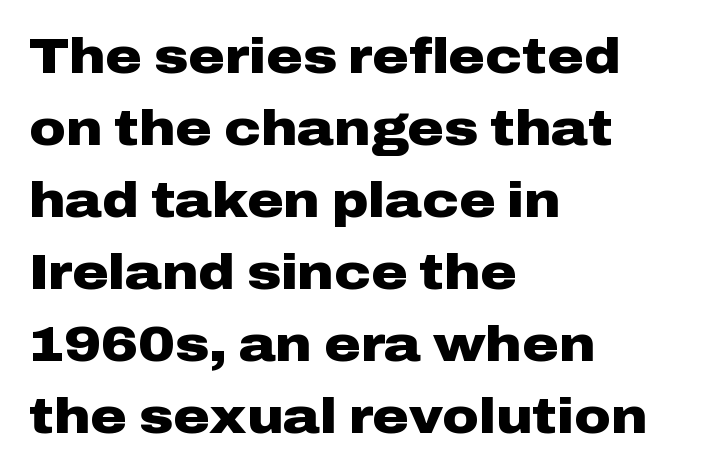
The image shows 50 px heavy, wide sans-serif type, upright; set left-aligned, normal line spacing (1.44x), normal letter spacing, not underlined; low stroke contrast and a medium x-height.
